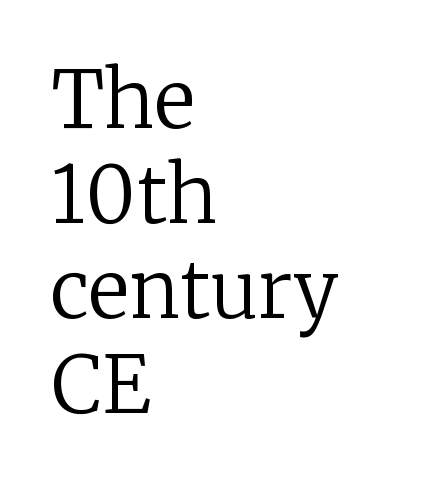
Q: Is the text bold? A: No.
Q: Is the text italic (slanted)? A: No, it is upright.
Q: Is the typeface a serif or a sans-serif typeface? A: Serif.
Q: Is the text underlined? A: No.
Q: How is the paragraph aligned? A: Left-aligned.
Q: Is the spacing between letters normal or unusually wide? A: Normal.
Q: Width (condensed, normal, or wide)? A: Normal.
Q: Stroke contrast? A: Low.
Q: x-height? A: Medium.
Q: Monospaced? A: No.
